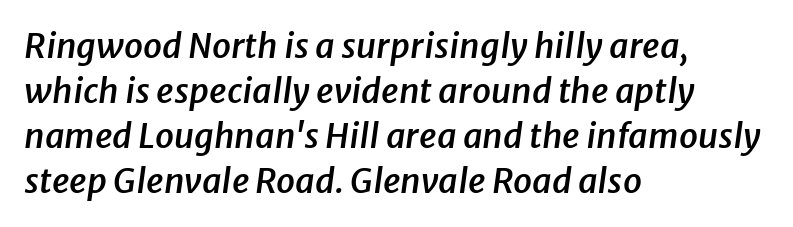
The image shows 34 px semibold type, italic (leaning right); set left-aligned, normal line spacing (1.32x), normal letter spacing, not underlined; low stroke contrast and a medium x-height.
